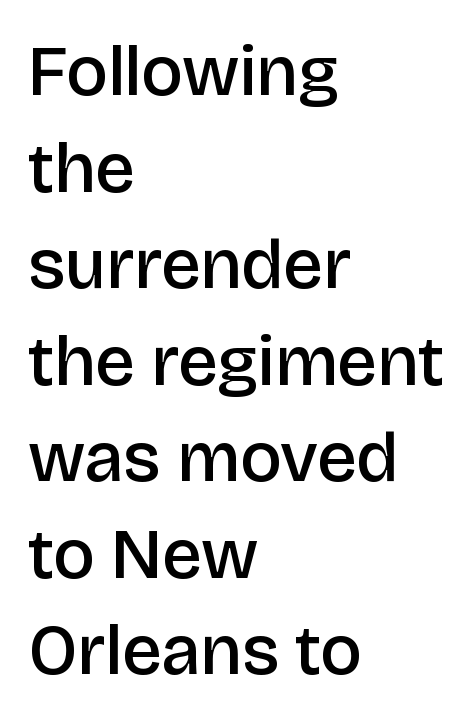
{"serif": "no", "italic": "no", "bold": "semi", "weight": "semibold", "width": "normal", "stroke_contrast": "low", "x_height": "large", "monospaced": "no", "underline": "no", "align": "left", "line_spacing": "normal", "line_spacing_ratio": 1.36, "letter_spacing": "normal", "letter_spacing_em": 0.0, "glyph_px": 71}
